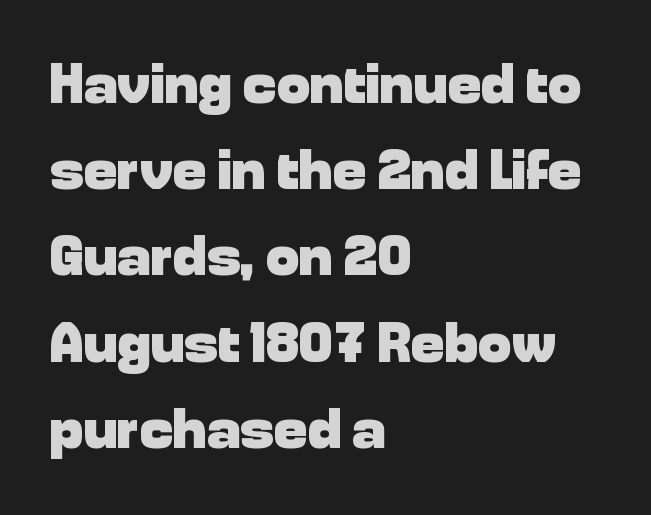
Designer's note — italics off, roman on. The letters advance in unequal steps, a hallmark of proportional type. Here the glyphs are tracked normally, forming tight word shapes. Caption: bold face, heavy strokes.
